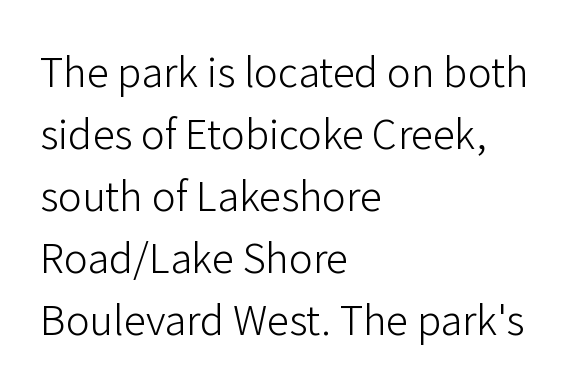
The image shows 40 px light sans-serif type, upright; set left-aligned, normal line spacing (1.55x), normal letter spacing, not underlined; low stroke contrast and a medium x-height.
